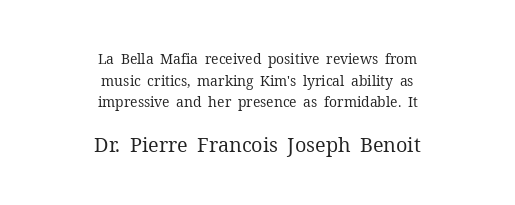
Casual observation: everything's sitting right in the middle. Size contrast runs from small at the top to large at the bottom. The typesetting does not lean heavy: it is not bold. No italicization has been applied; the sample stays upright. The foot of each line stays bare and open. Baseline-to-baseline distance is the conventional proportion of letter height.
